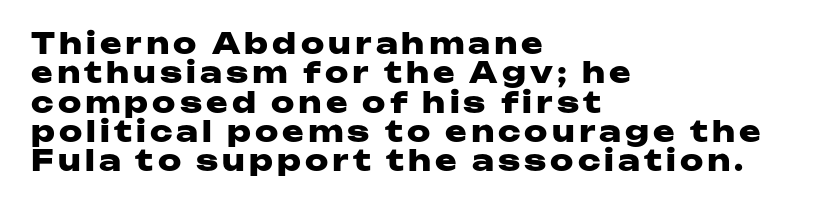
The image shows 29 px heavy, wide sans-serif type, upright; set left-aligned, tight line spacing (1.01x), not underlined; low stroke contrast and a medium x-height.
